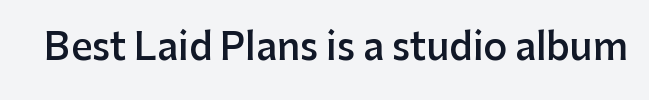
Default kerning and tracking; the words read as compact shapes. Every stem runs plumb, perpendicular to the baseline. Letterform terminals end flat and unadorned throughout the passage. The face used here is proportionally spaced, like ordinary book or web type. The strip under each line holds only bare page. Summary of weight: moderately heavy, a semibold.
